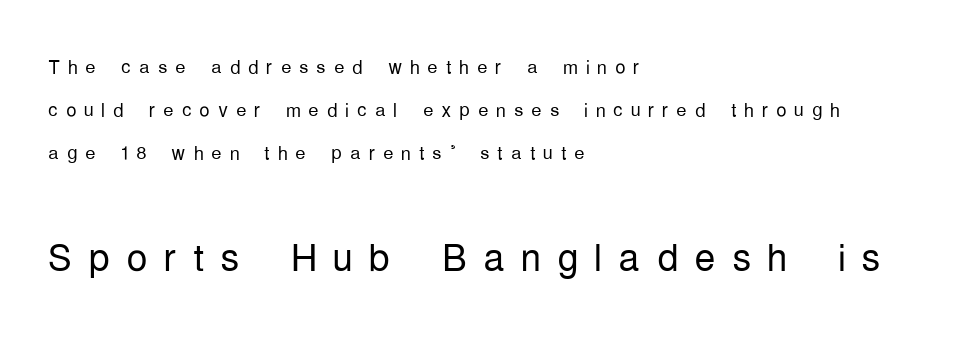
{"serif": "no", "italic": "no", "bold": "no", "weight": "light", "width": "condensed", "stroke_contrast": "low", "x_height": "medium", "monospaced": "no", "underline": "no", "align": "left", "line_spacing": "normal", "line_spacing_ratio": 1.65, "letter_spacing": "wide", "letter_spacing_em": 0.3, "larger_block": "second", "size_ratio": 2.04, "glyph_px": 53}
